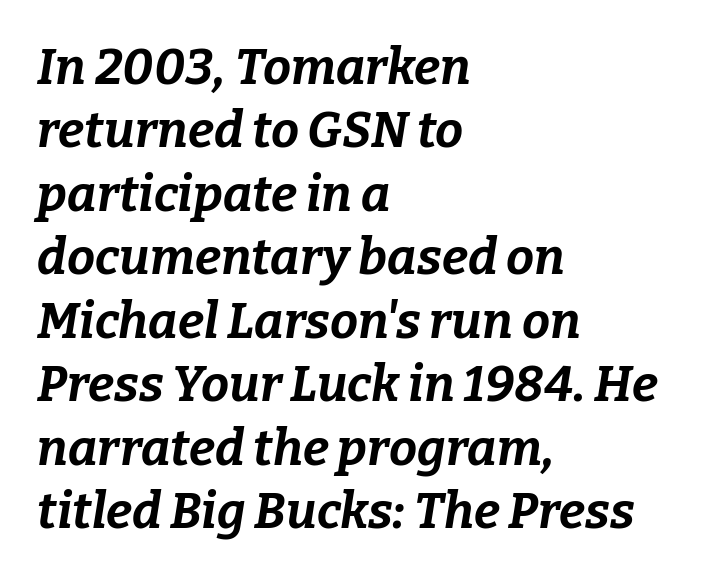
Q: Is the text bold? A: Yes.
Q: Is the text italic (slanted)? A: Yes, it leans right by about 9 degrees.
Q: Is the text underlined? A: No.
Q: How is the paragraph aligned? A: Left-aligned.
Q: Is the spacing between letters normal or unusually wide? A: Normal.
Q: Is the spacing between lines tight, normal or loose? A: Normal.
Q: Width (condensed, normal, or wide)? A: Normal.
Q: Stroke contrast? A: Low.
Q: x-height? A: Medium.
Q: Monospaced? A: No.
